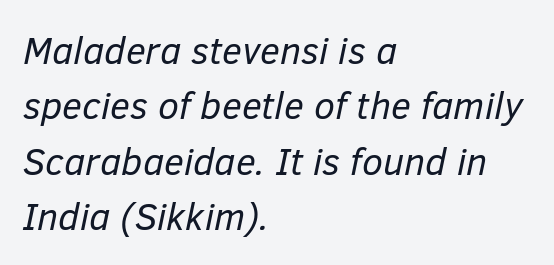
{"italic": "yes", "lean": "right", "slant_degrees": 12, "bold": "no", "weight": "regular", "width": "normal", "stroke_contrast": "low", "x_height": "medium", "monospaced": "no", "underline": "no", "align": "left", "line_spacing": "normal", "line_spacing_ratio": 1.46, "letter_spacing": "normal", "letter_spacing_em": 0.0, "glyph_px": 38}
